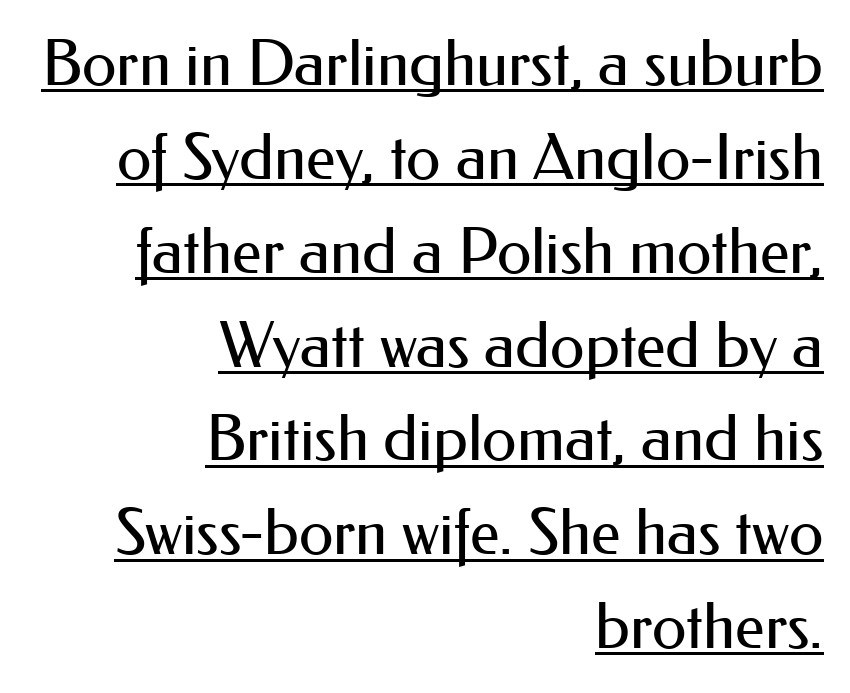
Caption: multi-line text, flush right, ragged left. Students, observe the line beneath the letters — that is underlining. Do the characters align in a grid? No, the font is proportional. Leading matches the norm, producing a regular column.
